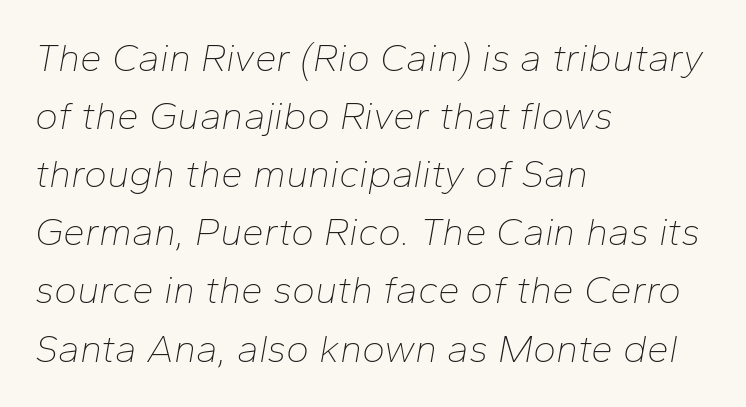
{"italic": "yes", "lean": "right", "slant_degrees": 10, "bold": "no", "weight": "thin", "width": "normal", "stroke_contrast": "low", "x_height": "medium", "monospaced": "no", "underline": "no", "align": "left", "line_spacing": "normal", "line_spacing_ratio": 1.49, "letter_spacing": "normal", "letter_spacing_em": 0.0, "glyph_px": 39}
